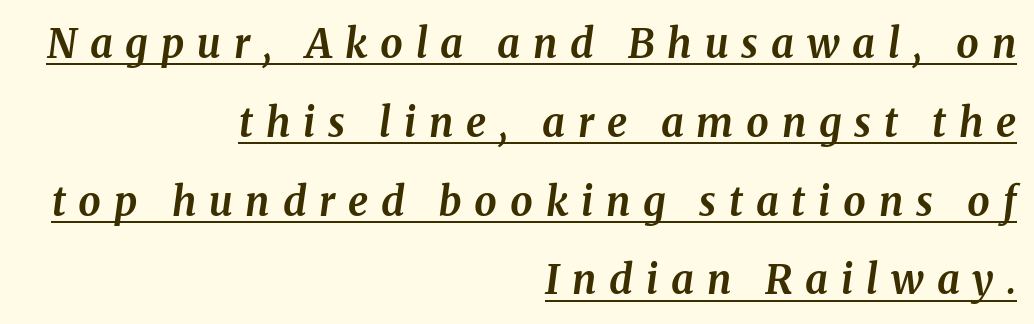
Emphasis by weight is at full strength: bold. The rendered words wear a rule along their underside. The paragraph shown leans on its right margin. These lines are rendered in a variable-pitch font.
